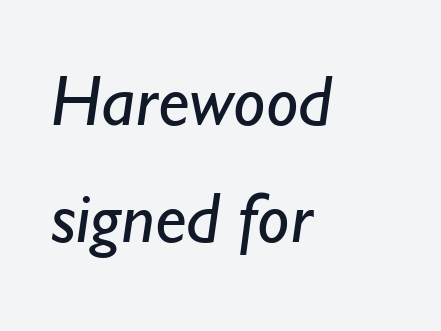
No heavy texture on the line: the type isn't bold. Observe the ordinary spacing: letters are neighbours, not strangers. Looks like regular typesetting: each glyph gets only the width it needs. The rag falls on the right side of this text block.
